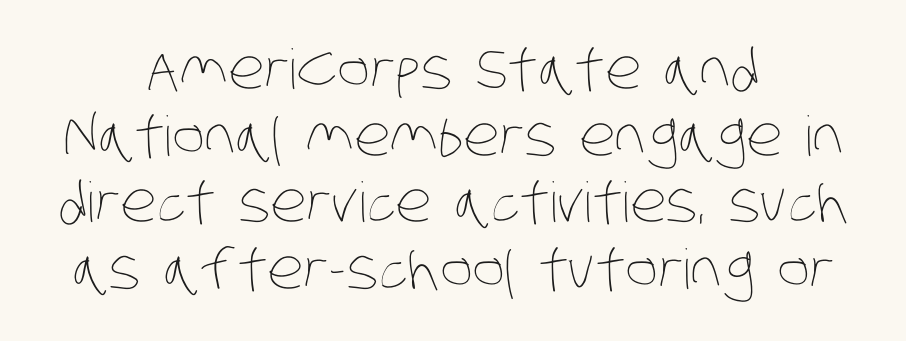
The face used here is rendered with its standard letterfit. Compared with a typical body face, this is equally light or lighter still. Each row of text sits above clean, open space. The text block is weighted toward neither margin, spreading evenly from the middle. Spacing verdict: proportional, widths tailored to each character.
